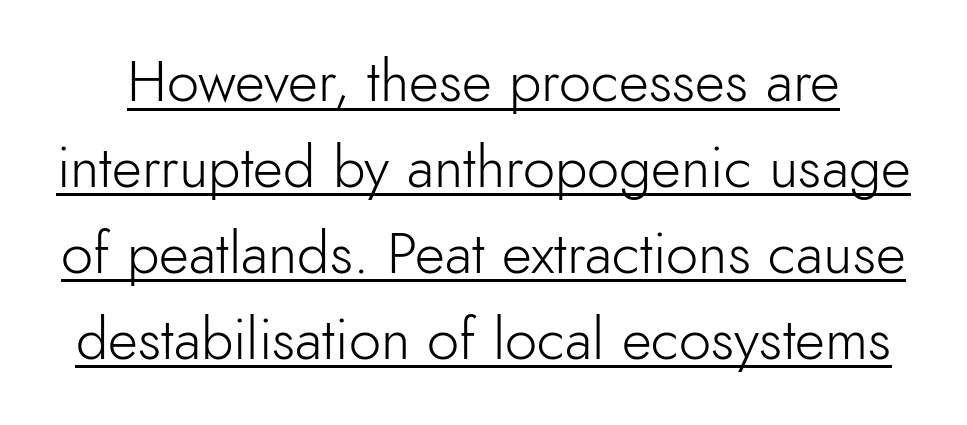
The letters stand upright; this is a roman face. The space between consecutive lines is moderate. The rendering shows plain stroke endings on the letterforms — a sans-serif design. The passage shown has conventional tracking throughout. These glyphs show unthickened strokes, regular width or finer. You can see a thin bar hugging the bottom of the glyphs.
